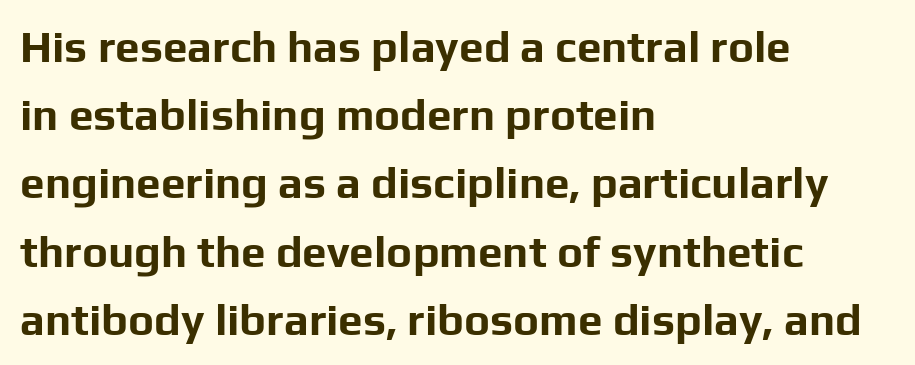
Students, observe: this is what conventionally led text looks like. Horizontal alignment here is leftward, the default for most running prose. The space beneath each line is pristine and unruled. Here the designer chose a conventional face with non-uniform glyph widths. When letters stand straight like this, we call the style roman or upright. You'd pick this weight for a headline — it's a proper bold.
